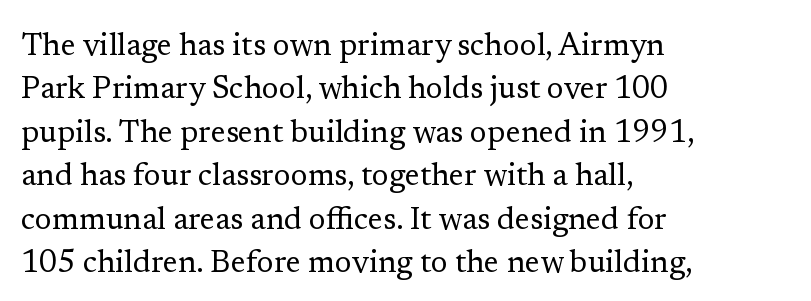
Regarding leading, the lines here are spaced in the standard way. Underlining? Definitely not there. Reading down the block, your eye returns to a fixed left position each line. Characters follow at the spacing the type designer built in.
